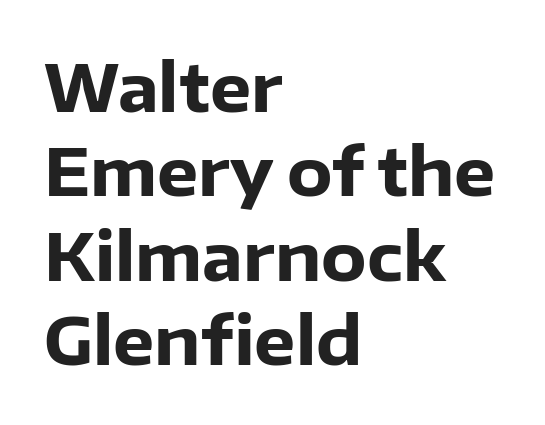
The image shows 66 px heavy sans-serif type, upright; set left-aligned, normal line spacing (1.28x), normal letter spacing, not underlined; low stroke contrast and a medium x-height.
